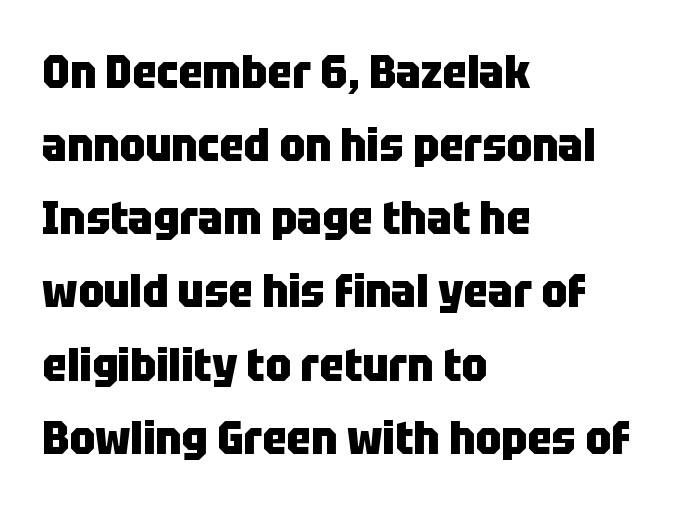
Q: Is the text bold? A: Yes.
Q: Is the text italic (slanted)? A: No, it is upright.
Q: Is the typeface a serif or a sans-serif typeface? A: Sans-serif.
Q: Is the text underlined? A: No.
Q: How is the paragraph aligned? A: Left-aligned.
Q: Is the spacing between letters normal or unusually wide? A: Normal.
Q: Is the spacing between lines tight, normal or loose? A: Normal.
Q: Width (condensed, normal, or wide)? A: Condensed.
Q: Stroke contrast? A: Low.
Q: x-height? A: Large.
Q: Monospaced? A: No.
